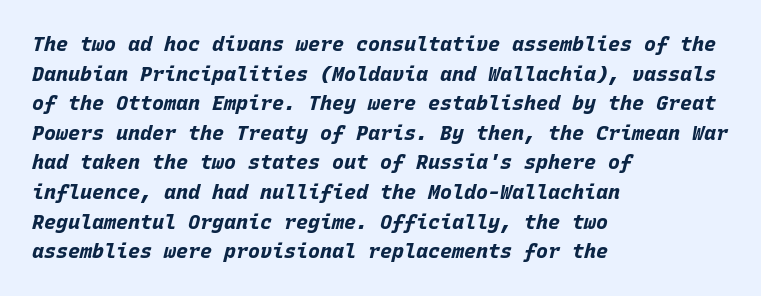
The image shows 20 px bold type, italic (leaning right); set left-aligned, normal line spacing (1.48x), normal letter spacing, not underlined.
